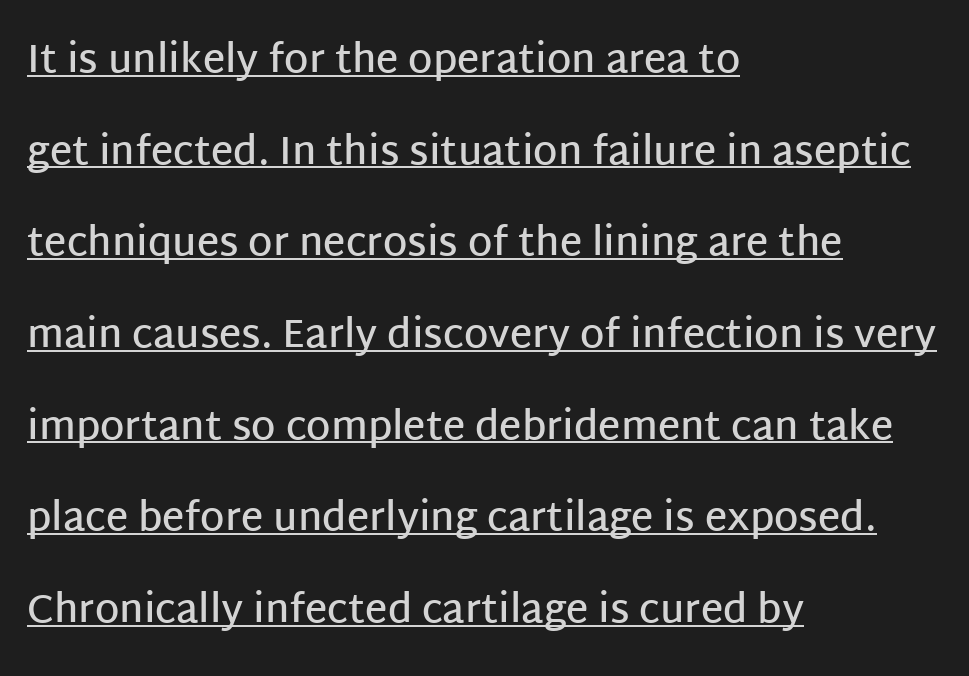
The image shows 39 px semibold sans-serif type, upright; set left-aligned, loose line spacing (2.35x), normal letter spacing, underlined; low stroke contrast and a large x-height.
